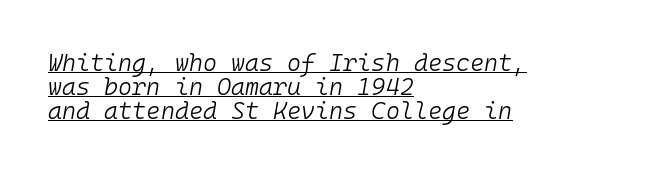
The lines are packed closely together with very little leading. These characters rest on top of a visible drawn line. Does the lettering tilt? It does — this is italic. This reads as an unemphasized weight, regular at the heaviest. Horizontal alignment here is leftward, the default for most running prose.
